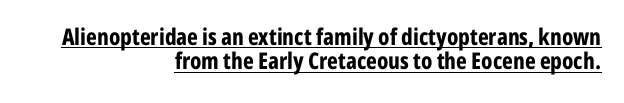
The image shows 23 px bold type, upright; set right-aligned, tight line spacing (1.06x), normal letter spacing, underlined.
